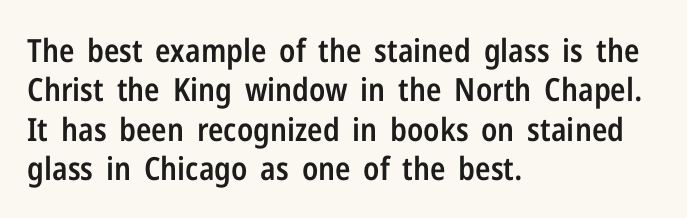
Q: Is the text bold? A: Semi-bold.
Q: Is the text italic (slanted)? A: No, it is upright.
Q: Is the typeface a serif or a sans-serif typeface? A: Sans-serif.
Q: Is the text underlined? A: No.
Q: How is the paragraph aligned? A: Left-aligned.
Q: Is the spacing between letters normal or unusually wide? A: Normal.
Q: Width (condensed, normal, or wide)? A: Condensed.
Q: Stroke contrast? A: Low.
Q: x-height? A: Medium.
Q: Monospaced? A: No.
